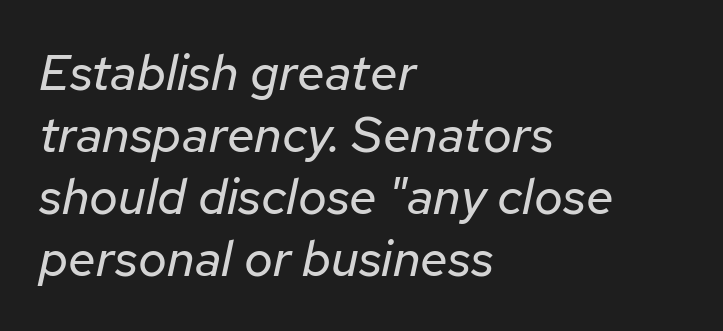
{"italic": "yes", "lean": "right", "slant_degrees": 12, "bold": "no", "weight": "regular", "width": "normal", "stroke_contrast": "low", "x_height": "medium", "monospaced": "no", "underline": "no", "align": "left", "line_spacing_ratio": 1.24, "letter_spacing": "normal", "letter_spacing_em": 0.0, "glyph_px": 50}
